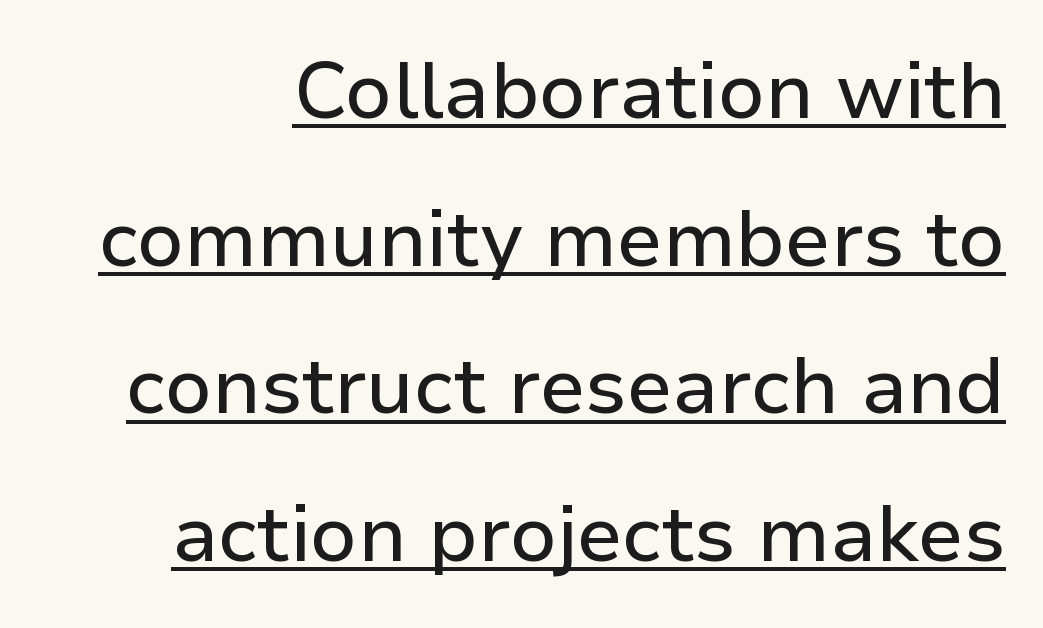
Posture: straight, roman, zero tilt. This sample carries an underscore along the baseline area. Is this a sans? Yes — the strokes have no serifs. The horizontal fit of the characters is conventional and even. These lines are rendered in a variable-pitch font.
